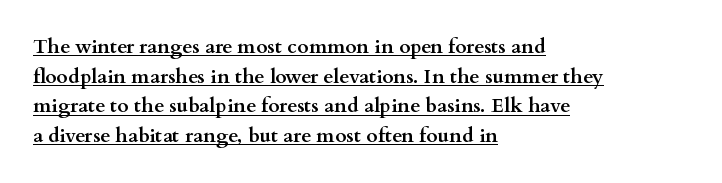
{"italic": "no", "bold": "yes", "underline": "yes", "align": "left", "line_spacing": "normal", "line_spacing_ratio": 1.48, "letter_spacing": "normal", "letter_spacing_em": 0.0, "glyph_px": 20}
